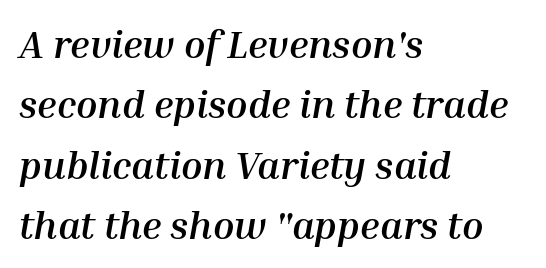
Clear beneath every line of the passage. Short and long lines alike share a common starting point at left. Observe the lean: these are italic letterforms. The passage shown is emphatically bold. Line spacing here is normal.
